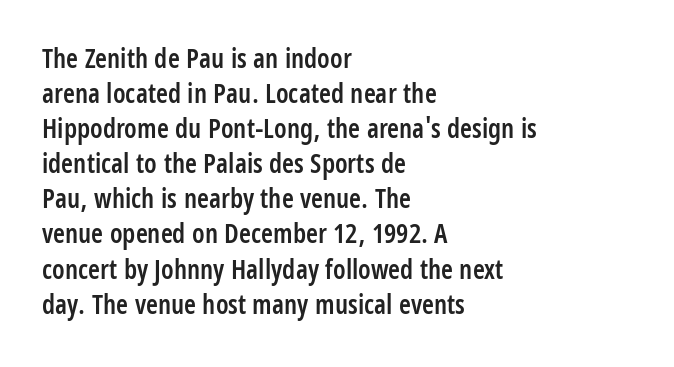
{"italic": "no", "bold": "semi", "underline": "no", "align": "left", "line_spacing": "normal", "line_spacing_ratio": 1.3, "letter_spacing": "normal", "letter_spacing_em": 0.0, "glyph_px": 27}
